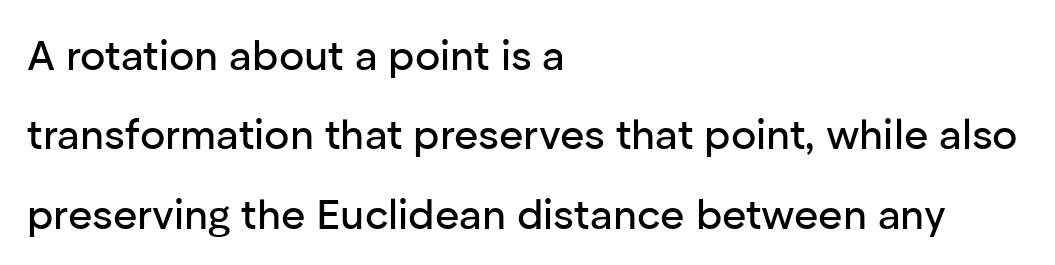
Tracking here is standard; glyphs follow each other at the usual distance. Notice how the passage keeps a crisp vertical edge on the left only. A typesetter would mark this as roman, not italic. Think of a printed novel: that variable character pitch is what you see here. Any mark beneath the type? The region is blank. In terms of letterform style, serifs are entirely absent.
